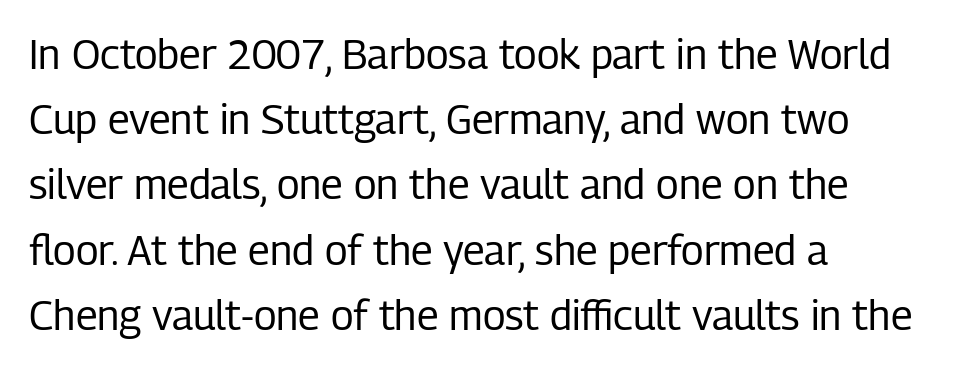
The image shows 41 px regular-weight, condensed sans-serif type, upright; set left-aligned, normal line spacing (1.59x), normal letter spacing, not underlined; low stroke contrast and a medium x-height.
